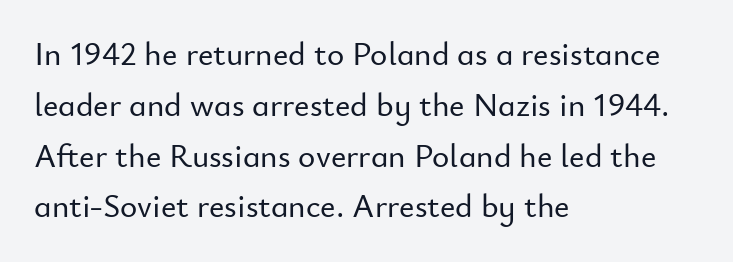
The glyphs are unaccompanied by any horizontal stroke below them. This sample uses an upright cut, with every glyph sitting square on the baseline. Typographically, this falls in the sans-serif category. Glyph-to-glyph distance matches everyday printed text. The face used here is proportionally spaced, like ordinary book or web type. Every row of glyphs begins at an identical x-position on the left.
